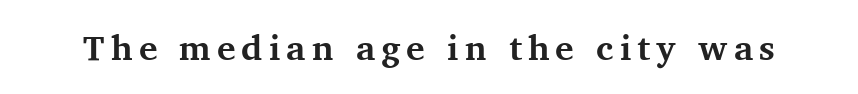
Classification — serif. Character widths vary here, with narrow letters taking less room than wide ones. The passage shown is emphatically bold. Plain, unruled lines of type.
